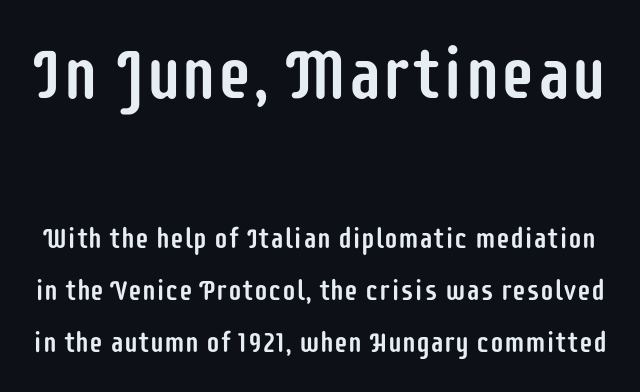
{"serif": "no", "italic": "no", "width": "condensed", "stroke_contrast": "low", "x_height": "large", "monospaced": "no", "underline": "no", "line_spacing_ratio": 1.87, "letter_spacing": "normal", "letter_spacing_em": 0.0, "larger_block": "first", "size_ratio": 2.54, "glyph_px": 71}
